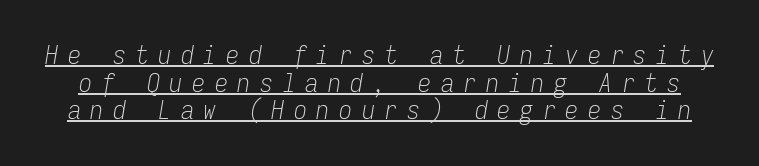
Q: Is the text bold? A: No.
Q: Is the text italic (slanted)? A: Yes, it leans right by about 9 degrees.
Q: Is the text underlined? A: Yes.
Q: Is the spacing between letters normal or unusually wide? A: Unusually wide.
Q: Is the spacing between lines tight, normal or loose? A: Tight.
